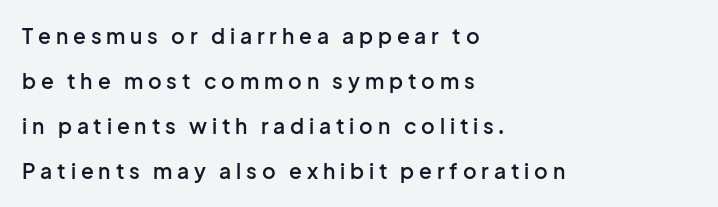
The image shows 21 px text type, upright; set left-aligned, loose line spacing (2.15x), unusually wide letter spacing (+0.23 em), not underlined.
